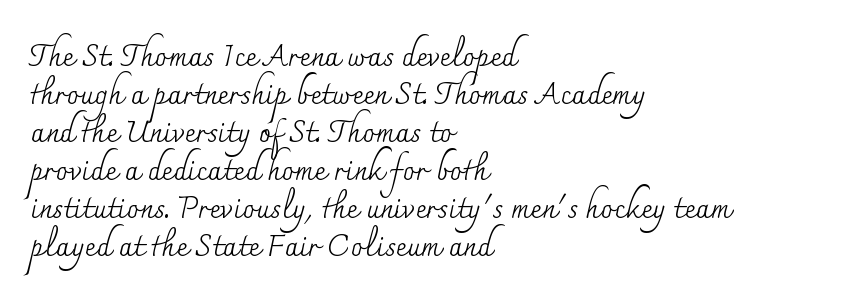
Q: Is the text bold? A: No.
Q: Is the text italic (slanted)? A: Yes.
Q: Is the typeface a serif or a sans-serif typeface? A: Serif.
Q: Is the text underlined? A: No.
Q: How is the paragraph aligned? A: Left-aligned.
Q: Is the spacing between letters normal or unusually wide? A: Normal.
Q: Is the spacing between lines tight, normal or loose? A: Normal.
Q: Width (condensed, normal, or wide)? A: Normal.
Q: Stroke contrast? A: Medium.
Q: x-height? A: Small.
Q: Monospaced? A: No.
